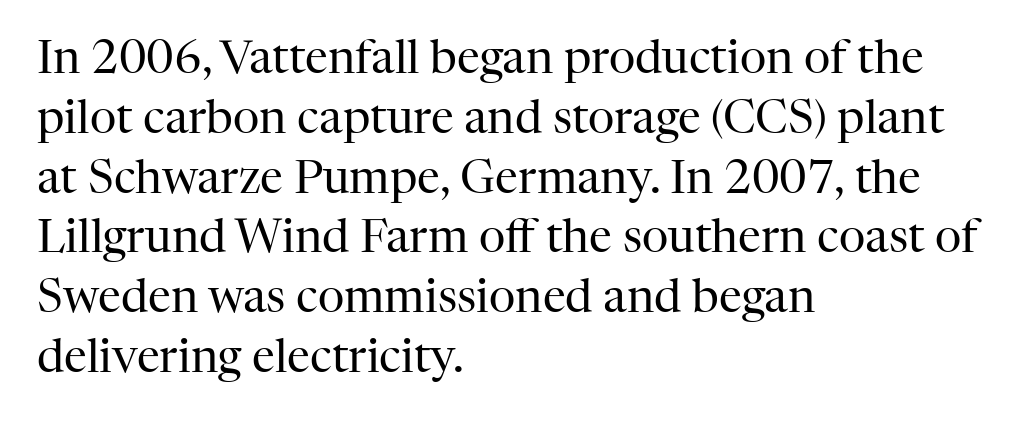
Q: Is the text bold? A: No.
Q: Is the text italic (slanted)? A: No, it is upright.
Q: Is the typeface a serif or a sans-serif typeface? A: Serif.
Q: Is the text underlined? A: No.
Q: How is the paragraph aligned? A: Left-aligned.
Q: Is the spacing between letters normal or unusually wide? A: Normal.
Q: Is the spacing between lines tight, normal or loose? A: Normal.
Q: Width (condensed, normal, or wide)? A: Normal.
Q: Stroke contrast? A: High.
Q: x-height? A: Medium.
Q: Monospaced? A: No.
